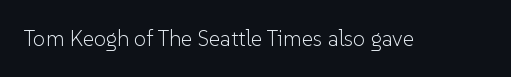
{"italic": "no", "bold": "no", "underline": "no", "letter_spacing": "normal", "letter_spacing_em": 0.0, "glyph_px": 22}
